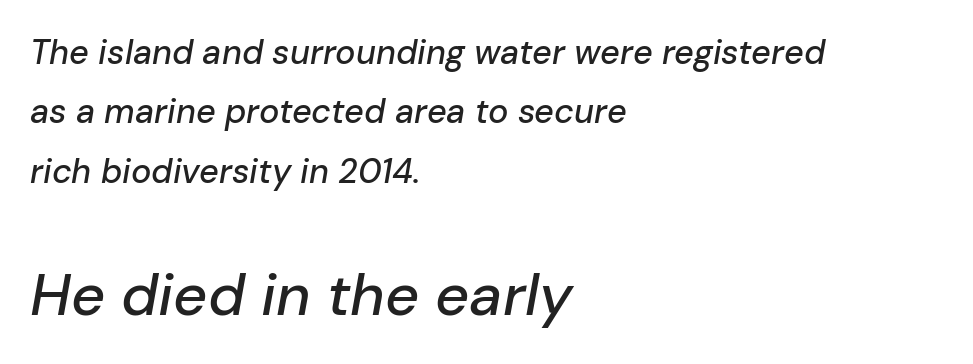
{"italic": "yes", "lean": "right", "slant_degrees": 10, "width": "normal", "stroke_contrast": "low", "x_height": "medium", "monospaced": "no", "underline": "no", "align": "left", "line_spacing_ratio": 1.75, "letter_spacing": "normal", "letter_spacing_em": 0.0, "larger_block": "second", "size_ratio": 1.74, "glyph_px": 59}
